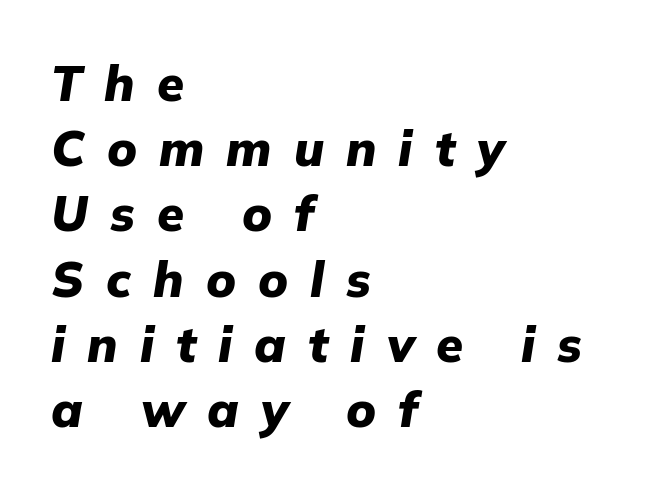
{"italic": "yes", "lean": "right", "slant_degrees": 9, "bold": "yes", "weight": "heavy", "width": "normal", "stroke_contrast": "low", "x_height": "medium", "monospaced": "no", "underline": "no", "align": "left", "line_spacing": "normal", "line_spacing_ratio": 1.33, "letter_spacing": "wide", "letter_spacing_em": 0.45, "glyph_px": 49}
